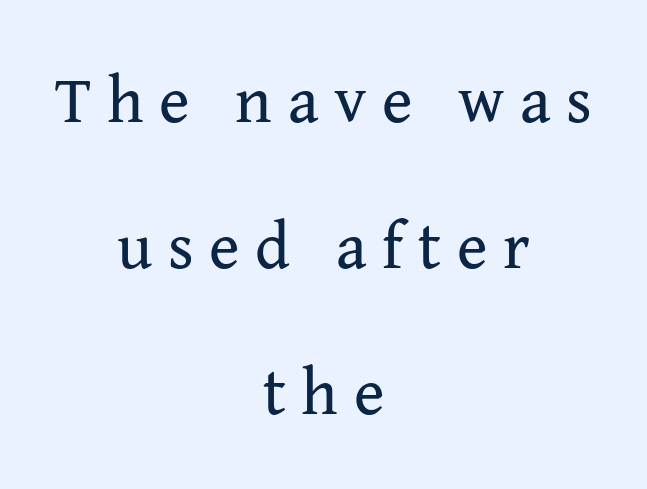
Q: Is the text bold? A: No.
Q: Is the text italic (slanted)? A: No, it is upright.
Q: Is the typeface a serif or a sans-serif typeface? A: Serif.
Q: Is the text underlined? A: No.
Q: How is the paragraph aligned? A: Centered.
Q: Is the spacing between letters normal or unusually wide? A: Unusually wide.
Q: Is the spacing between lines tight, normal or loose? A: Loose.
Q: Width (condensed, normal, or wide)? A: Normal.
Q: Stroke contrast? A: Medium.
Q: x-height? A: Medium.
Q: Monospaced? A: No.
